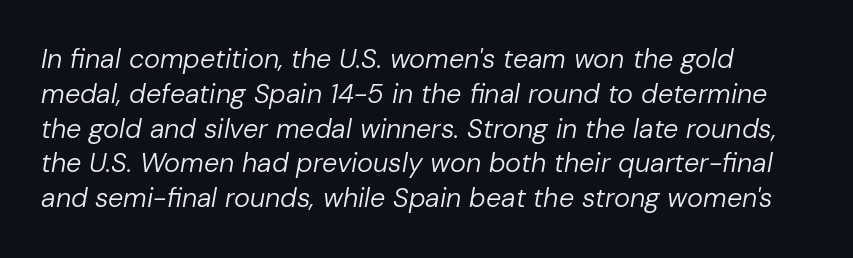
Just letters on the line, the space beneath them empty. Rendered with sloped, italic letterforms. Between one letter and the next there's only the usual sliver of space. Stroke thickness stays within the range of a standard reading face or lighter. The block of text has a typical density, with ordinary space between rows. The lines in this sample share a left origin and differ only in where they stop.
